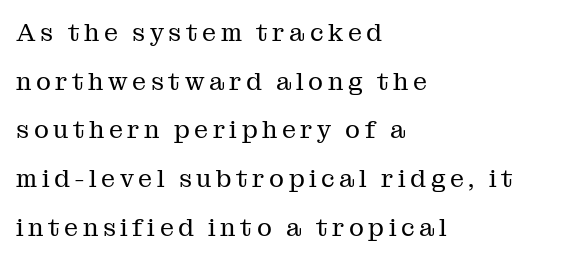
Q: Is the text bold? A: No.
Q: Is the text italic (slanted)? A: No, it is upright.
Q: Is the text underlined? A: No.
Q: How is the paragraph aligned? A: Left-aligned.
Q: Is the spacing between lines tight, normal or loose? A: Loose.
